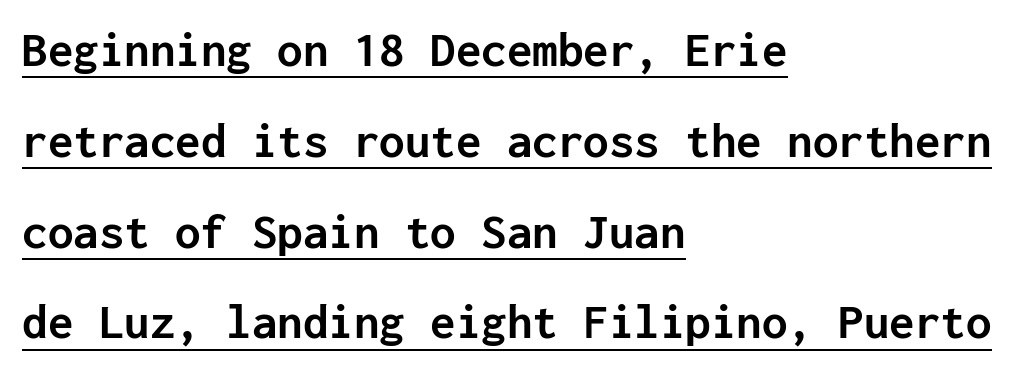
Q: Is the text bold? A: Yes.
Q: Is the text italic (slanted)? A: No, it is upright.
Q: Is the typeface a serif or a sans-serif typeface? A: Sans-serif.
Q: Is the text underlined? A: Yes.
Q: How is the paragraph aligned? A: Left-aligned.
Q: Is the spacing between letters normal or unusually wide? A: Normal.
Q: Width (condensed, normal, or wide)? A: Normal.
Q: Stroke contrast? A: Low.
Q: x-height? A: Medium.
Q: Monospaced? A: Yes.
